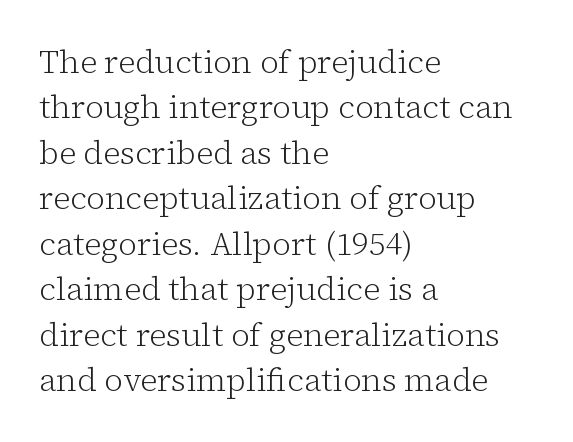
Is this a fixed-width face? No — the glyphs have proportional, varying widths. This is not heavy type; no bold has been used. Check where the strokes stop: tiny serifs finish them off. The words here are not underlined. Quick note: not italic, upright.
